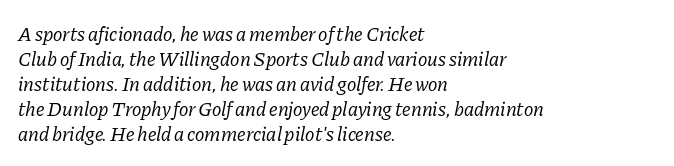
{"italic": "yes", "lean": "right", "slant_degrees": 11, "bold": "no", "underline": "no", "align": "left", "line_spacing": "normal", "line_spacing_ratio": 1.25, "letter_spacing": "normal", "letter_spacing_em": 0.0, "glyph_px": 20}
